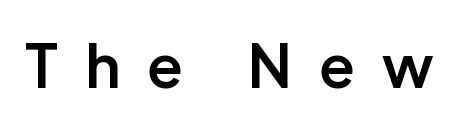
A clean baseline with only descenders dipping below it. In terms of weight, the rendering is demibold, just under bold. These lines have a slow, spaced-out rhythm from letter to letter. The face used here is proportionally spaced, like ordinary book or web type.
